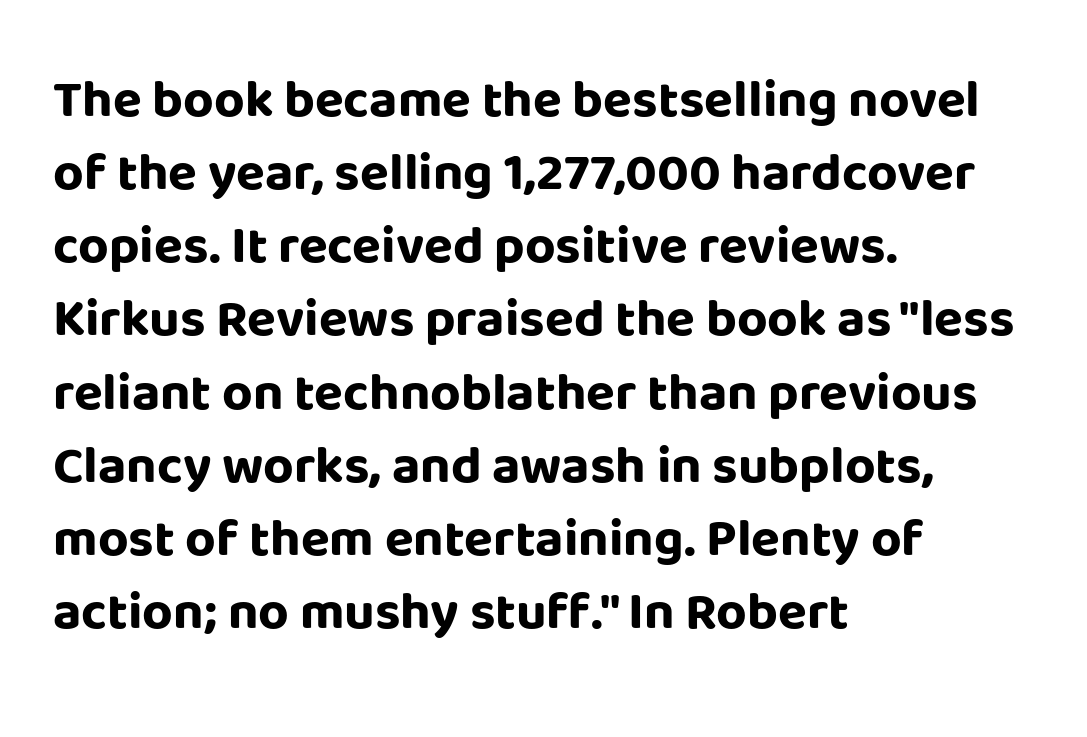
Nobody touched the tracking dial on this one. Has an underline been added? It has not. This is roman type, the default non-slanted kind. Students, this is bold: see how much ink each stroke carries. Is this a fixed-width face? No — the glyphs have proportional, varying widths. Does the leading feel generous? No, just average.
